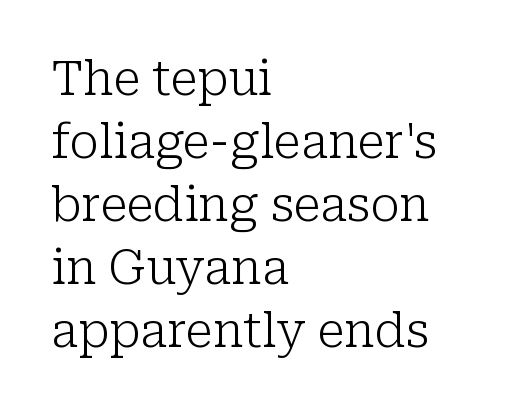
Q: Is the text bold? A: No.
Q: Is the text italic (slanted)? A: No, it is upright.
Q: Is the typeface a serif or a sans-serif typeface? A: Serif.
Q: Is the text underlined? A: No.
Q: How is the paragraph aligned? A: Left-aligned.
Q: Is the spacing between letters normal or unusually wide? A: Normal.
Q: Is the spacing between lines tight, normal or loose? A: Normal.
Q: Width (condensed, normal, or wide)? A: Normal.
Q: Stroke contrast? A: Low.
Q: x-height? A: Medium.
Q: Monospaced? A: No.
